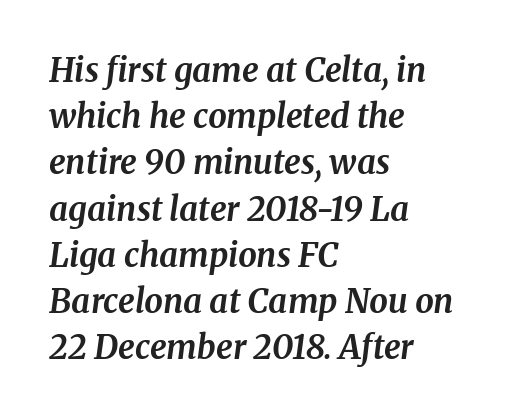
Regarding leading, the lines here are spaced in the standard way. Letters rest on an invisible, unmarked baseline. This sample uses plain, unmodified letter spacing. Think of a printed novel: that variable character pitch is what you see here. Is the type slanted? Yes — the strokes lean at a clear angle.
